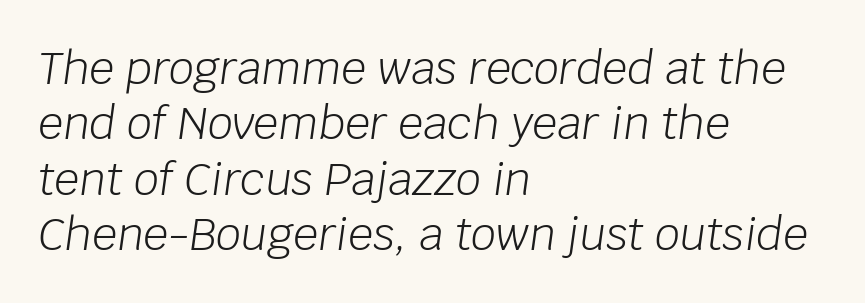
The passage shown is typed in a proportional face where columns would drift. Nothing heavy about these letters — not bold at all. Line beginnings align vertically; line endings do not. If you measured baseline to baseline, you'd find a middling distance. Observe the lean: these are italic letterforms. No extra tracking has been applied to these lines.
